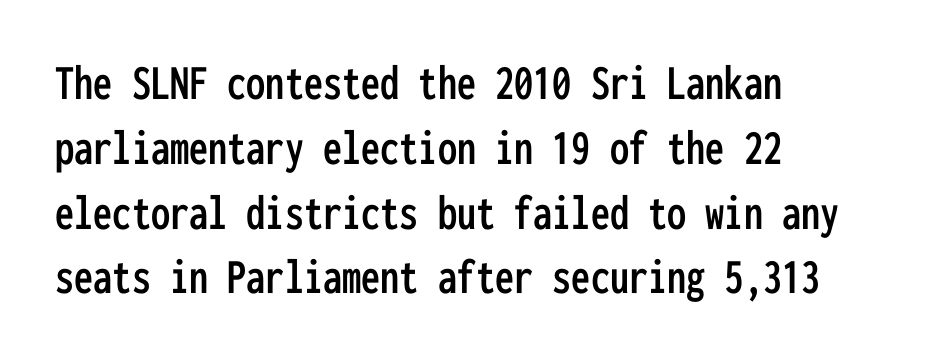
Every character here occupies the same horizontal width, giving the sample a typewriter-like rhythm. If you drew a line through each stem, it would be perfectly vertical. Caption: multi-line text, flush left, ragged right. The leading is moderate, giving the passage an even texture.
